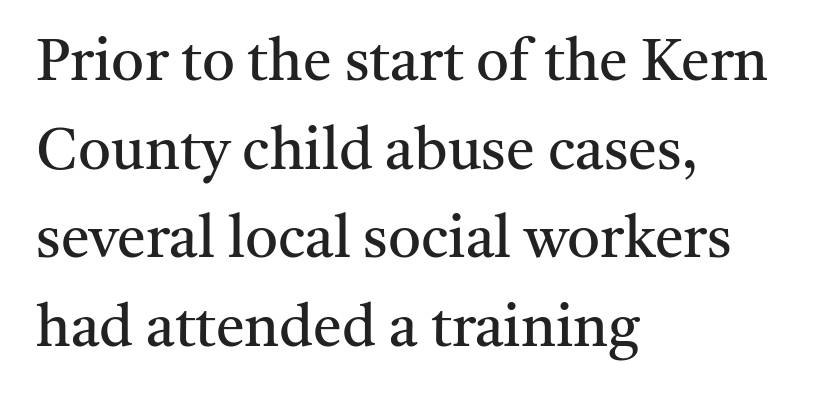
The image shows 58 px regular-weight serif type, upright; set left-aligned, normal line spacing (1.53x), normal letter spacing, not underlined; medium stroke contrast and a medium x-height.
